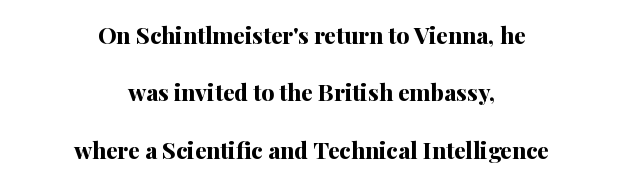
{"italic": "no", "bold": "yes", "underline": "no", "align": "center", "line_spacing": "loose", "line_spacing_ratio": 2.49, "letter_spacing": "normal", "letter_spacing_em": 0.0, "glyph_px": 23}
